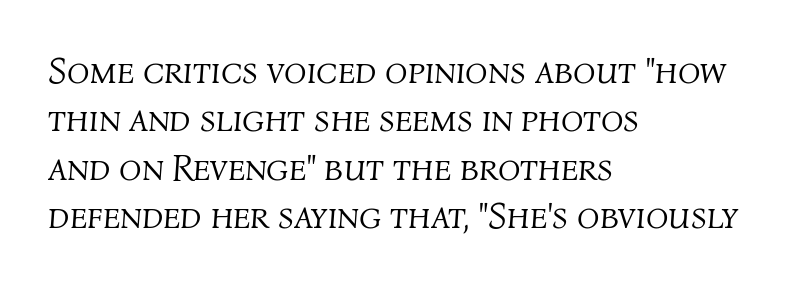
Q: Is the text bold? A: No.
Q: Is the text italic (slanted)? A: Yes, it leans right by about 4 degrees.
Q: Is the text underlined? A: No.
Q: How is the paragraph aligned? A: Left-aligned.
Q: Is the spacing between letters normal or unusually wide? A: Normal.
Q: Is the spacing between lines tight, normal or loose? A: Normal.
Q: Width (condensed, normal, or wide)? A: Normal.
Q: Stroke contrast? A: Medium.
Q: x-height? A: Medium.
Q: Monospaced? A: No.
